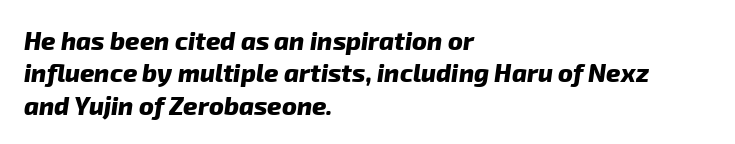
{"bold": "yes", "underline": "no", "align": "left", "line_spacing": "normal", "line_spacing_ratio": 1.3, "letter_spacing": "normal", "letter_spacing_em": 0.0, "glyph_px": 25}
